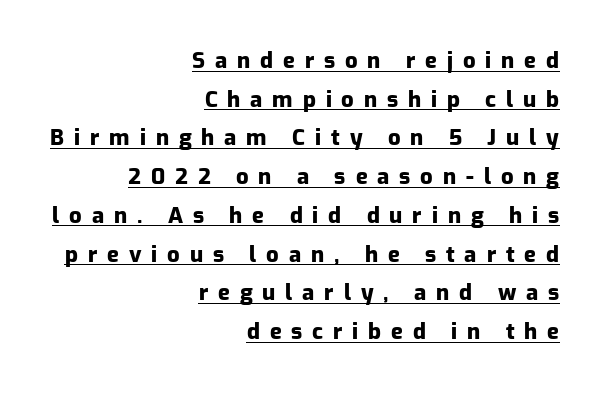
Q: Is the text bold? A: Yes.
Q: Is the text italic (slanted)? A: No, it is upright.
Q: Is the text underlined? A: Yes.
Q: How is the paragraph aligned? A: Right-aligned.
Q: Is the spacing between letters normal or unusually wide? A: Unusually wide.
